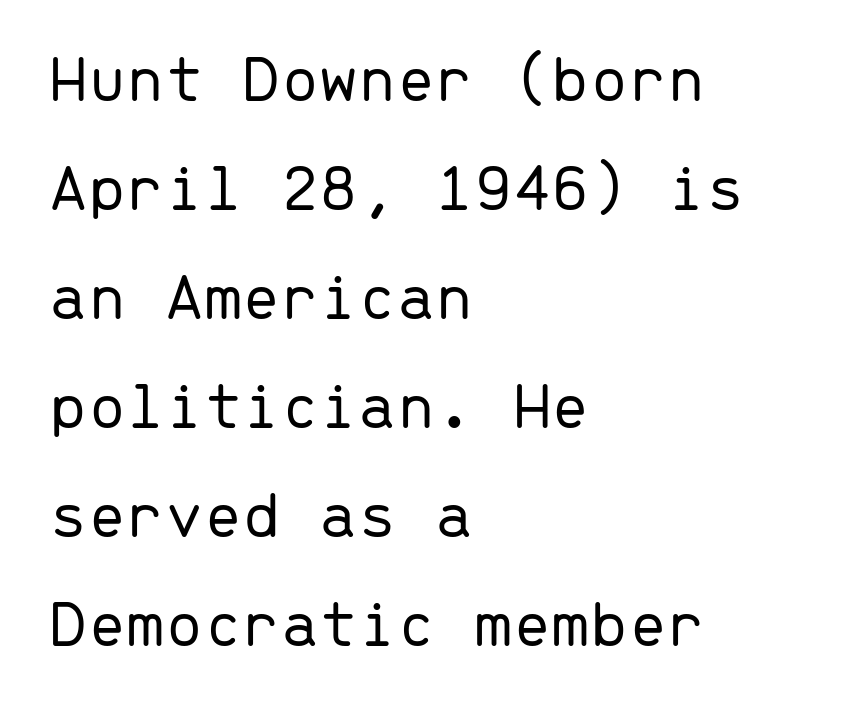
Posture: straight, roman, zero tilt. The font family rendered here belongs to the sans-serif group. How would I describe the line gaps? Plain and ordinary. The rendering uses typewriter-style spacing with identical character cells.
